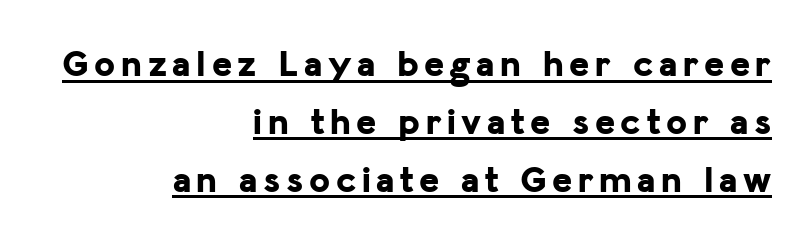
Q: Is the text bold? A: Yes.
Q: Is the text italic (slanted)? A: No, it is upright.
Q: Is the typeface a serif or a sans-serif typeface? A: Sans-serif.
Q: Is the text underlined? A: Yes.
Q: How is the paragraph aligned? A: Right-aligned.
Q: Is the spacing between lines tight, normal or loose? A: Normal.
Q: Width (condensed, normal, or wide)? A: Normal.
Q: Stroke contrast? A: Low.
Q: x-height? A: Medium.
Q: Monospaced? A: No.
